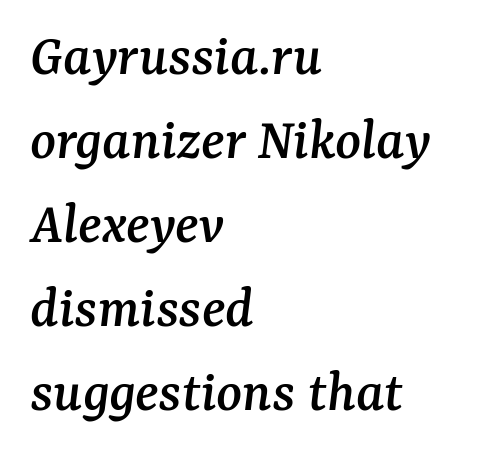
The letters sit at their default tracking, neither squeezed nor spread. The area under the type is left untouched. The letters are slanted; this is an italic face. Small tapered or slab feet sit at the stroke ends, so this counts as serif. Think of a printed novel: that variable character pitch is what you see here.
